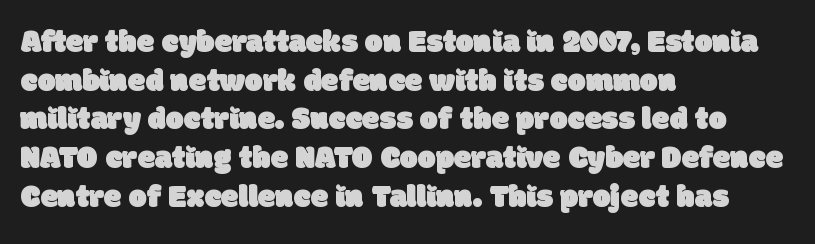
Standard letterfit; no display-style spreading of the glyphs. Reading down the block, your eye returns to a fixed left position each line. Grotesque or geometric, the face here clearly has no serifs. Varying glyph widths throughout — classic text-font behaviour. Beneath every word, the page is bare.
